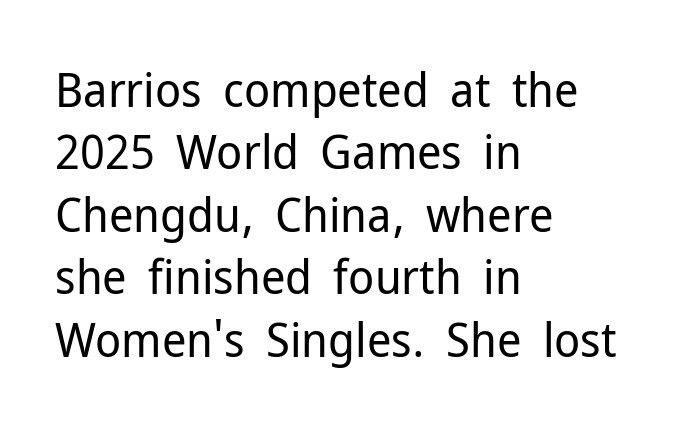
Q: Is the text bold? A: No.
Q: Is the text italic (slanted)? A: No, it is upright.
Q: Is the typeface a serif or a sans-serif typeface? A: Sans-serif.
Q: Is the text underlined? A: No.
Q: How is the paragraph aligned? A: Left-aligned.
Q: Is the spacing between letters normal or unusually wide? A: Normal.
Q: Is the spacing between lines tight, normal or loose? A: Normal.
Q: Width (condensed, normal, or wide)? A: Normal.
Q: Stroke contrast? A: Low.
Q: x-height? A: Medium.
Q: Monospaced? A: No.
